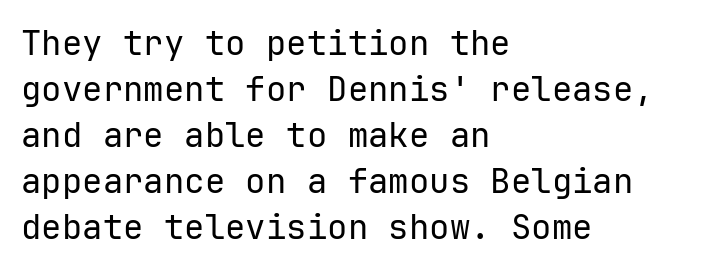
The image shows 34 px regular-weight sans-serif type, upright, monospaced; set left-aligned, normal line spacing (1.35x), normal letter spacing, not underlined; low stroke contrast and a medium x-height.
